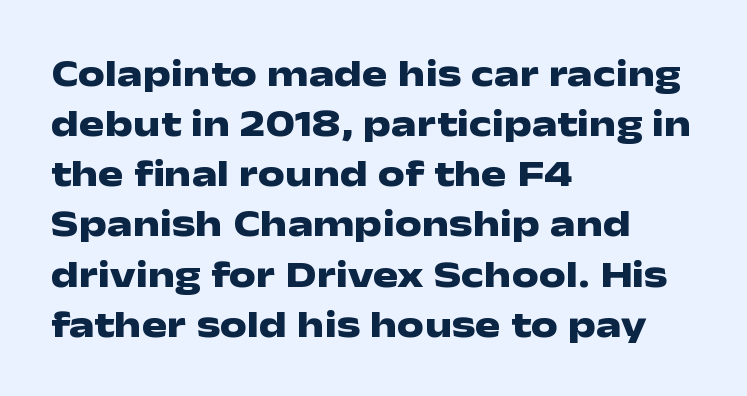
The lines are quadded left. This sample uses a sans-serif face. Every character sits straight up, as roman type does. One glance says typical: line gaps are just what's usual.
